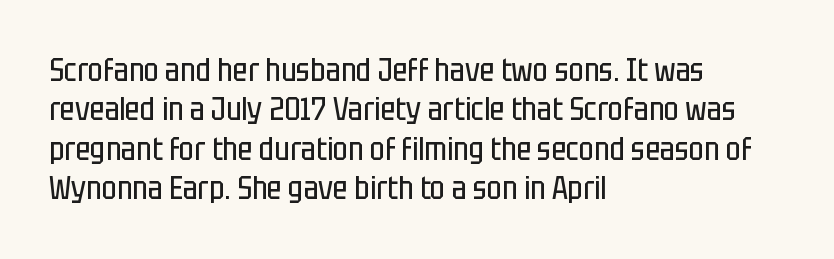
{"serif": "no", "italic": "no", "bold": "no", "weight": "regular", "width": "condensed", "stroke_contrast": "low", "x_height": "large", "monospaced": "no", "underline": "no", "align": "left", "line_spacing_ratio": 1.23, "letter_spacing": "normal", "letter_spacing_em": 0.0, "glyph_px": 32}
